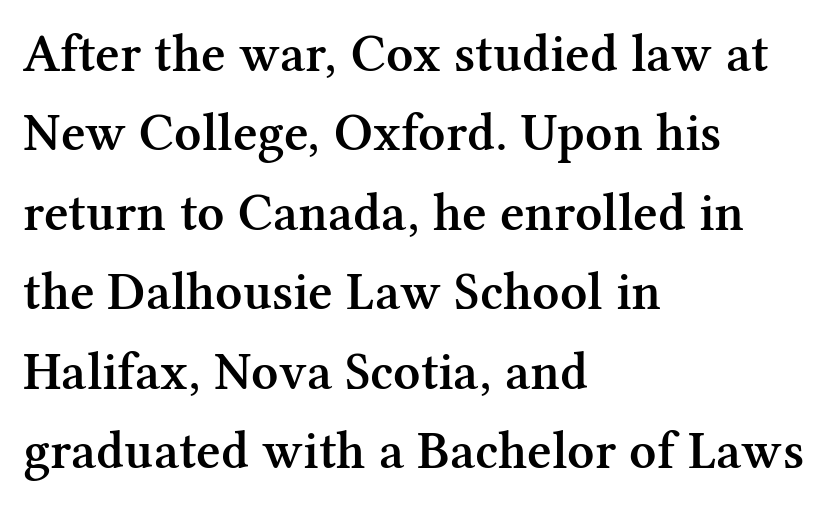
The image shows 53 px semibold serif type, upright; set left-aligned, normal line spacing (1.5x), normal letter spacing, not underlined; medium stroke contrast and a medium x-height.
